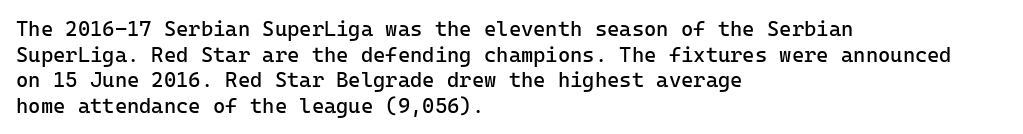
The image shows 21 px text type, upright; set left-aligned, line spacing 1.22x, normal letter spacing, not underlined.
